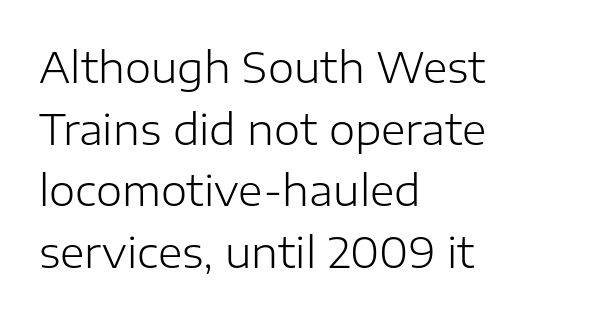
Q: Is the text bold? A: No.
Q: Is the text italic (slanted)? A: No, it is upright.
Q: Is the typeface a serif or a sans-serif typeface? A: Sans-serif.
Q: Is the text underlined? A: No.
Q: How is the paragraph aligned? A: Left-aligned.
Q: Is the spacing between letters normal or unusually wide? A: Normal.
Q: Is the spacing between lines tight, normal or loose? A: Normal.
Q: Width (condensed, normal, or wide)? A: Normal.
Q: Stroke contrast? A: Low.
Q: x-height? A: Medium.
Q: Monospaced? A: No.
